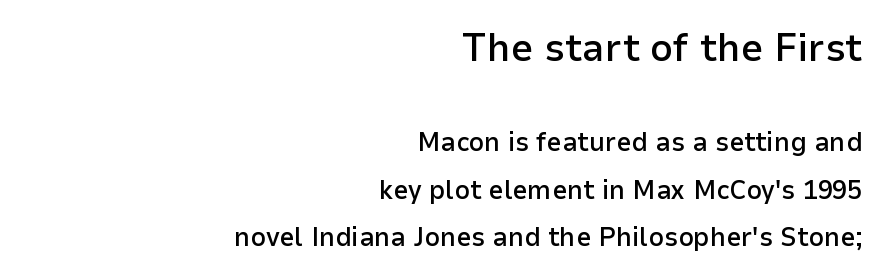
Q: Is the text bold? A: Semi-bold.
Q: Is the text italic (slanted)? A: No, it is upright.
Q: Is the typeface a serif or a sans-serif typeface? A: Sans-serif.
Q: Is the text underlined? A: No.
Q: How is the paragraph aligned? A: Right-aligned.
Q: Is the spacing between letters normal or unusually wide? A: Normal.
Q: Which block of text is set in a larger size, the first (top) or the second (bottom)? A: The first (top) one.
Q: Width (condensed, normal, or wide)? A: Normal.
Q: Stroke contrast? A: Low.
Q: x-height? A: Medium.
Q: Monospaced? A: No.
